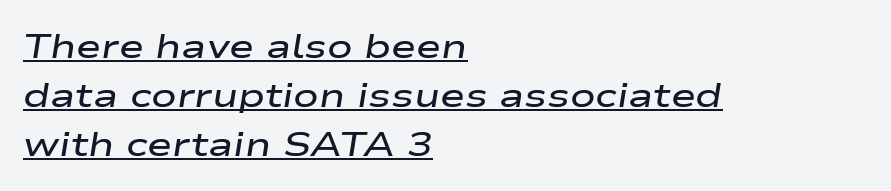
Q: Is the text bold? A: Semi-bold.
Q: Is the text italic (slanted)? A: Yes, it leans right by about 9 degrees.
Q: Is the text underlined? A: Yes.
Q: How is the paragraph aligned? A: Left-aligned.
Q: Is the spacing between letters normal or unusually wide? A: Normal.
Q: Is the spacing between lines tight, normal or loose? A: Normal.
Q: Width (condensed, normal, or wide)? A: Wide.
Q: Stroke contrast? A: Low.
Q: x-height? A: Medium.
Q: Monospaced? A: No.
